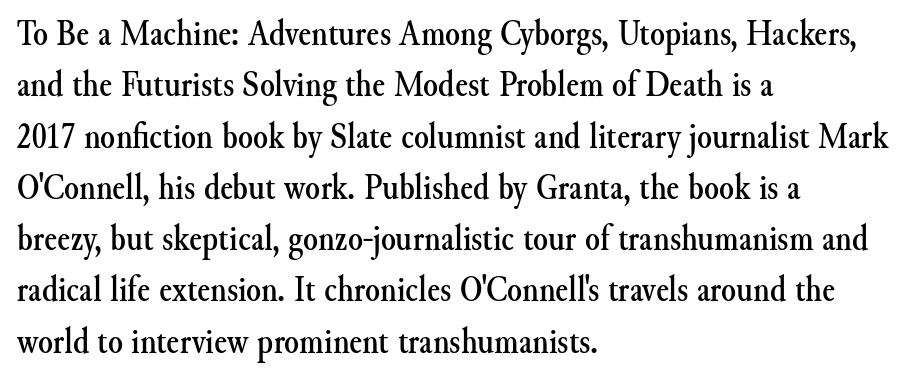
Q: Is the text italic (slanted)? A: No, it is upright.
Q: Is the typeface a serif or a sans-serif typeface? A: Serif.
Q: Is the text underlined? A: No.
Q: How is the paragraph aligned? A: Left-aligned.
Q: Is the spacing between letters normal or unusually wide? A: Normal.
Q: Is the spacing between lines tight, normal or loose? A: Normal.
Q: Width (condensed, normal, or wide)? A: Normal.
Q: Stroke contrast? A: Medium.
Q: x-height? A: Small.
Q: Monospaced? A: No.
